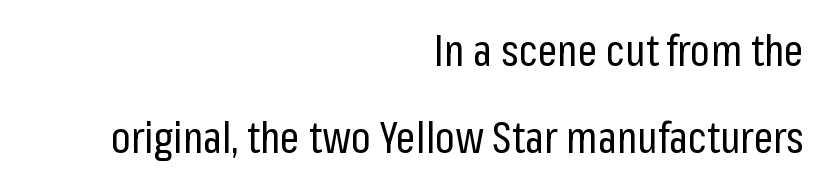
The passage shown is typeset with a sans-serif family. The passage shown stacks its lines with a broad gap. Italic? Not at all — the glyphs are vertical. No letter is thick-stroked: the sample isn't bold.
